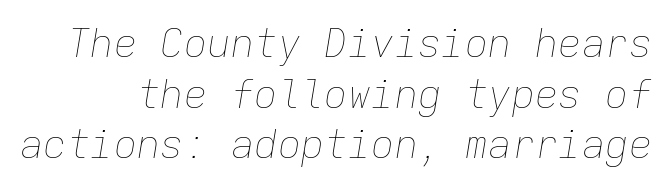
The image shows 39 px thin type, italic (leaning right), monospaced; set normal line spacing (1.3x), normal letter spacing, not underlined; low stroke contrast and a medium x-height.
